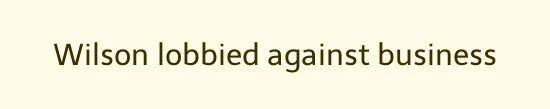
Q: Is the text bold? A: No.
Q: Is the text italic (slanted)? A: No, it is upright.
Q: Is the typeface a serif or a sans-serif typeface? A: Sans-serif.
Q: Is the text underlined? A: No.
Q: Is the spacing between letters normal or unusually wide? A: Normal.
Q: Width (condensed, normal, or wide)? A: Normal.
Q: Stroke contrast? A: Low.
Q: x-height? A: Medium.
Q: Monospaced? A: No.
